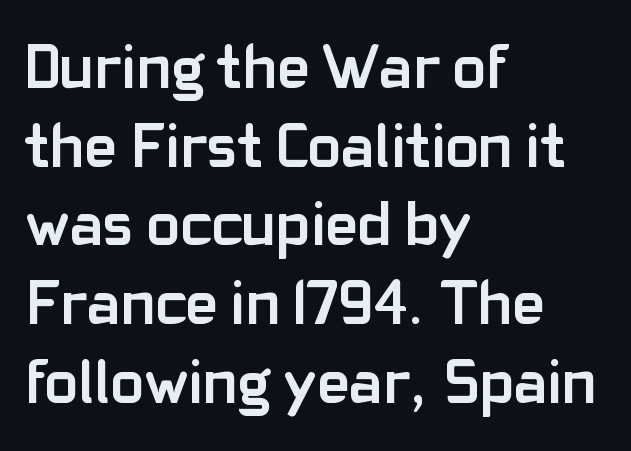
The face used here is proportionally spaced, like ordinary book or web type. The compositor pushed each line to the left boundary. Serif or sans? Sans — the stroke terminals are bare. The passage shown stacks its lines at a standard gap. The letters sit at their default tracking, neither squeezed nor spread.
